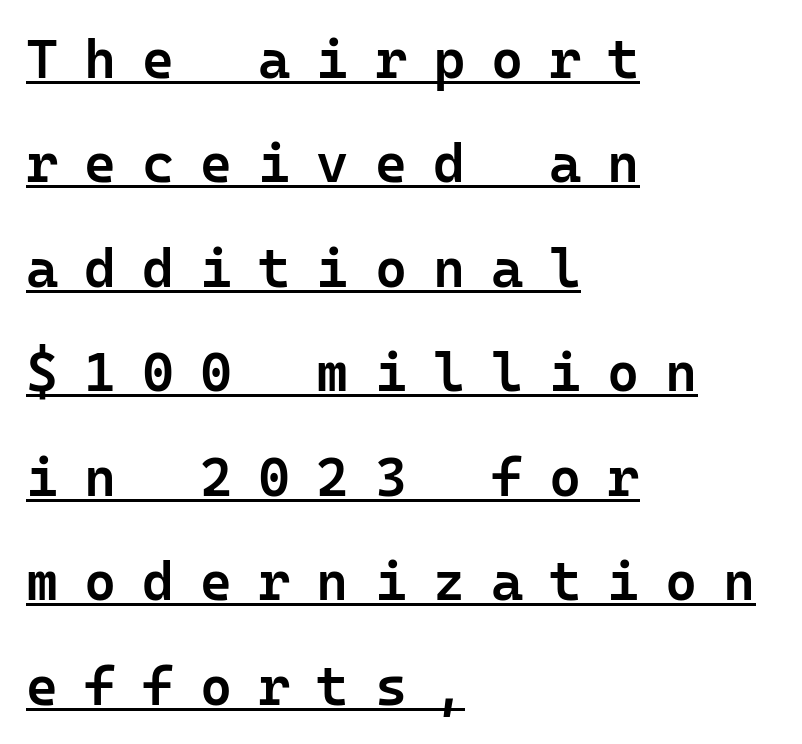
The image shows 55 px semibold sans-serif type, upright, monospaced; set left-aligned, loose line spacing (1.9x), unusually wide letter spacing (+0.47 em), underlined; low stroke contrast and a medium x-height.
